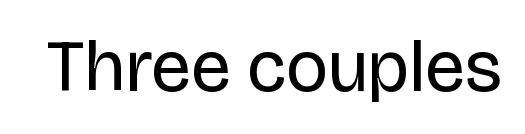
{"serif": "no", "italic": "no", "bold": "no", "weight": "regular", "width": "normal", "stroke_contrast": "low", "x_height": "large", "monospaced": "no", "underline": "no", "letter_spacing": "normal", "letter_spacing_em": 0.0, "glyph_px": 73}
